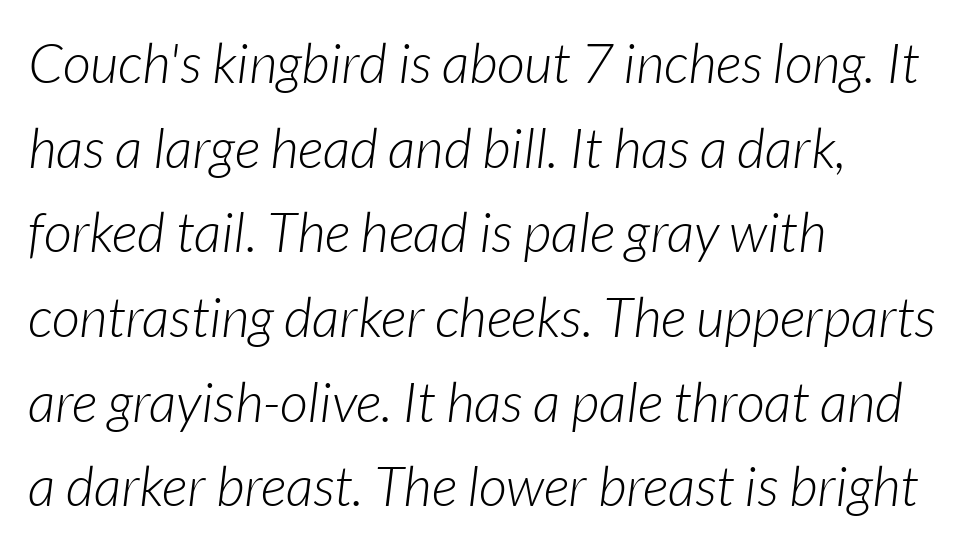
The image shows 55 px light type, italic (leaning right); set left-aligned, normal line spacing (1.54x), normal letter spacing, not underlined; low stroke contrast and a medium x-height.
